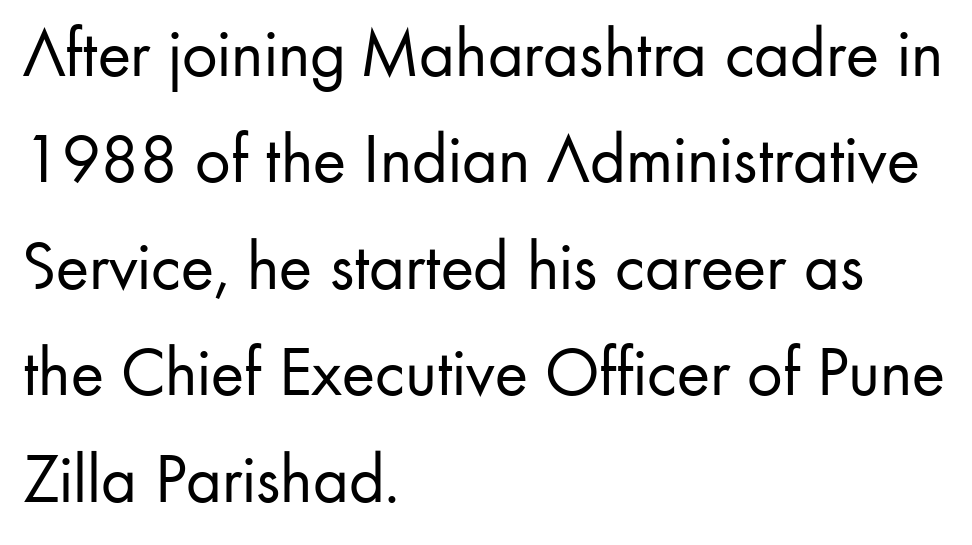
The image shows 70 px regular-weight sans-serif type, upright; set left-aligned, normal line spacing (1.52x), normal letter spacing, not underlined; low stroke contrast and a small x-height.
